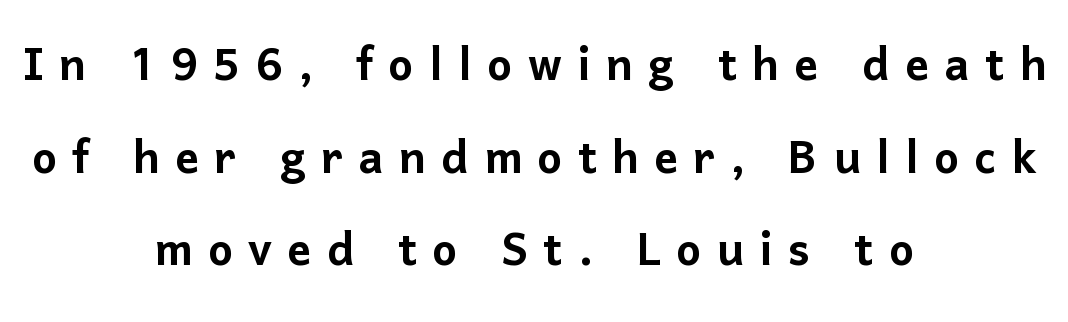
Q: Is the text italic (slanted)? A: No, it is upright.
Q: Is the typeface a serif or a sans-serif typeface? A: Sans-serif.
Q: Is the text underlined? A: No.
Q: How is the paragraph aligned? A: Centered.
Q: Is the spacing between letters normal or unusually wide? A: Unusually wide.
Q: Is the spacing between lines tight, normal or loose? A: Normal.
Q: Width (condensed, normal, or wide)? A: Normal.
Q: Stroke contrast? A: Low.
Q: x-height? A: Medium.
Q: Monospaced? A: No.
